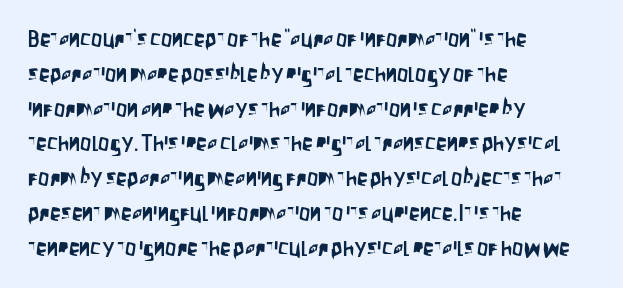
{"italic": "no", "underline": "no", "align": "left", "line_spacing": "normal", "line_spacing_ratio": 1.58, "letter_spacing": "normal", "letter_spacing_em": 0.0, "glyph_px": 22}
